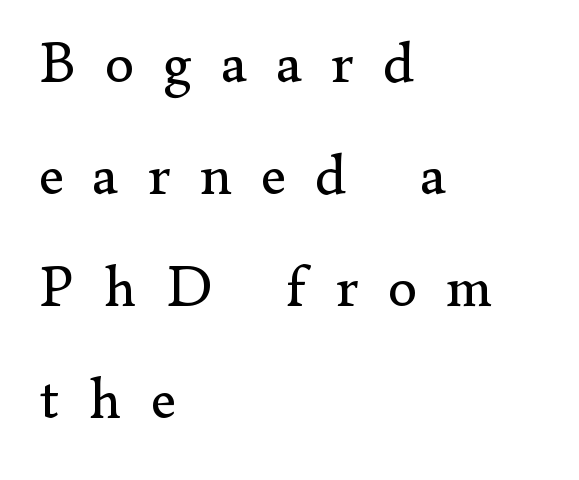
The image shows 59 px regular-weight serif type, upright; set left-aligned, loose line spacing (1.9x), unusually wide letter spacing (+0.5 em), not underlined; low stroke contrast and a small x-height.
